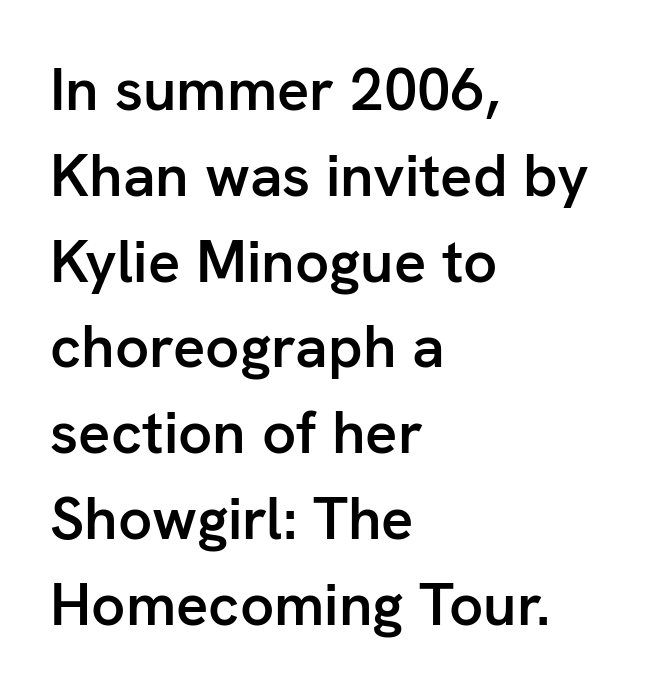
The image shows 60 px semibold sans-serif type, upright; set left-aligned, normal line spacing (1.43x), normal letter spacing, not underlined; low stroke contrast and a medium x-height.
